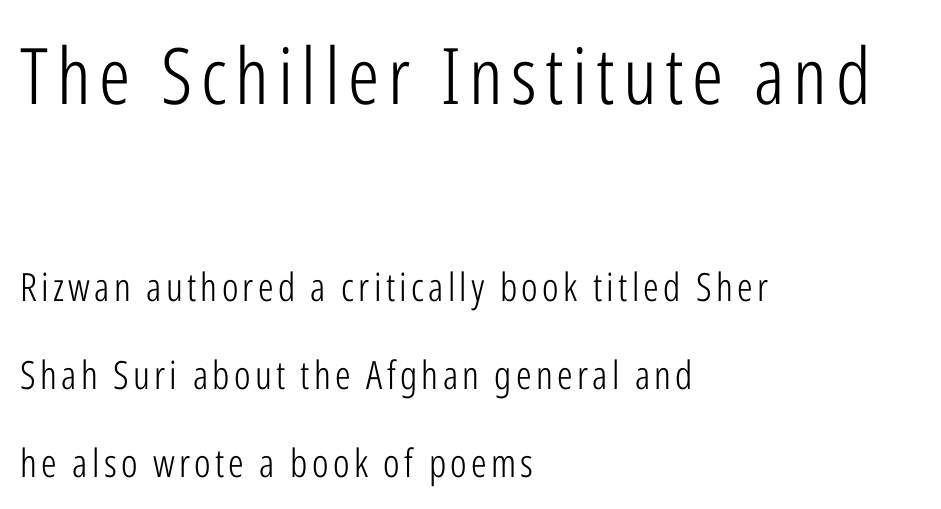
{"serif": "no", "italic": "no", "bold": "no", "weight": "light", "width": "condensed", "stroke_contrast": "low", "x_height": "medium", "monospaced": "no", "underline": "no", "align": "left", "line_spacing": "loose", "line_spacing_ratio": 2.26, "larger_block": "first", "size_ratio": 2.0, "glyph_px": 78}
